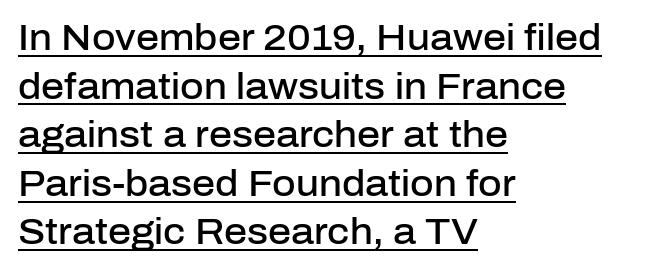
Q: Is the text bold? A: Semi-bold.
Q: Is the text italic (slanted)? A: No, it is upright.
Q: Is the typeface a serif or a sans-serif typeface? A: Sans-serif.
Q: Is the text underlined? A: Yes.
Q: How is the paragraph aligned? A: Left-aligned.
Q: Is the spacing between letters normal or unusually wide? A: Normal.
Q: Is the spacing between lines tight, normal or loose? A: Normal.
Q: Width (condensed, normal, or wide)? A: Normal.
Q: Stroke contrast? A: Low.
Q: x-height? A: Medium.
Q: Monospaced? A: No.
